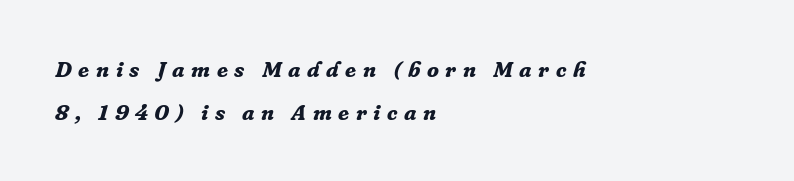
Q: Is the text bold? A: Yes.
Q: Is the text italic (slanted)? A: Yes, it leans right by about 16 degrees.
Q: Is the text underlined? A: No.
Q: How is the paragraph aligned? A: Left-aligned.
Q: Is the spacing between letters normal or unusually wide? A: Unusually wide.
Q: Is the spacing between lines tight, normal or loose? A: Loose.
